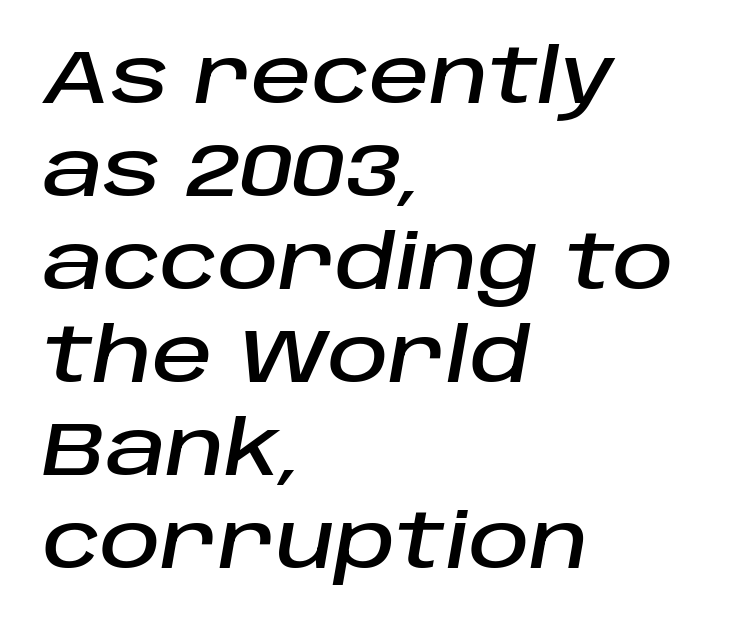
The image shows 75 px text type, italic (leaning right); set left-aligned, line spacing 1.24x, normal letter spacing, not underlined; low stroke contrast and a large x-height.
